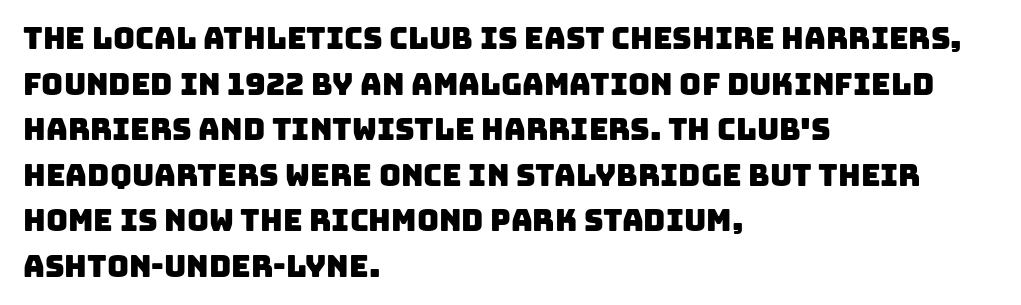
The image shows 30 px sans-serif type; set left-aligned, normal line spacing (1.52x), normal letter spacing, not underlined; low stroke contrast and a large x-height.
